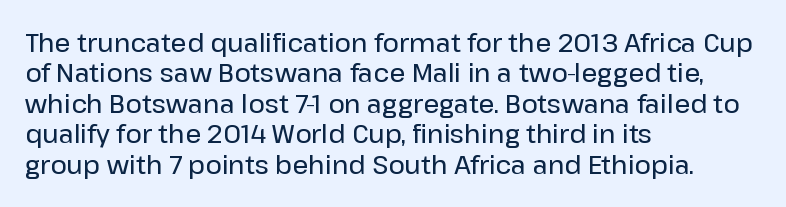
Q: Is the text italic (slanted)? A: No, it is upright.
Q: Is the text underlined? A: No.
Q: How is the paragraph aligned? A: Left-aligned.
Q: Is the spacing between letters normal or unusually wide? A: Normal.
